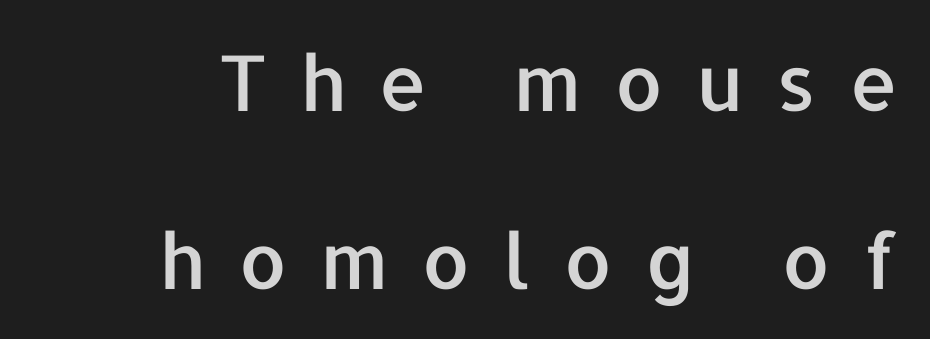
The image shows 77 px sans-serif type, upright; set loose line spacing (2.31x), unusually wide letter spacing (+0.42 em), not underlined; low stroke contrast and a medium x-height.
